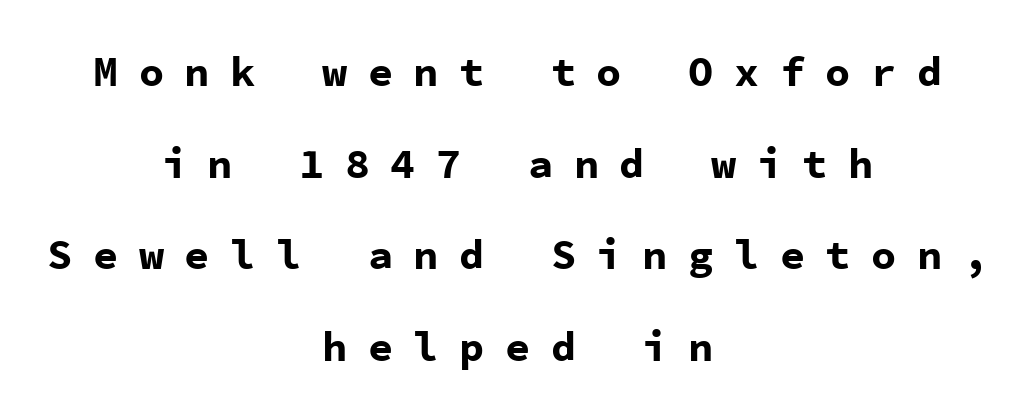
The image shows 42 px bold sans-serif type, upright, monospaced; set centered, loose line spacing (2.18x), unusually wide letter spacing (+0.49 em), not underlined; low stroke contrast and a medium x-height.
